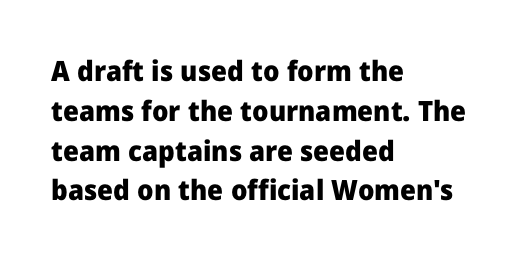
The image shows 28 px heavy sans-serif type, upright; set left-aligned, normal line spacing (1.42x), normal letter spacing, not underlined; low stroke contrast and a medium x-height.
